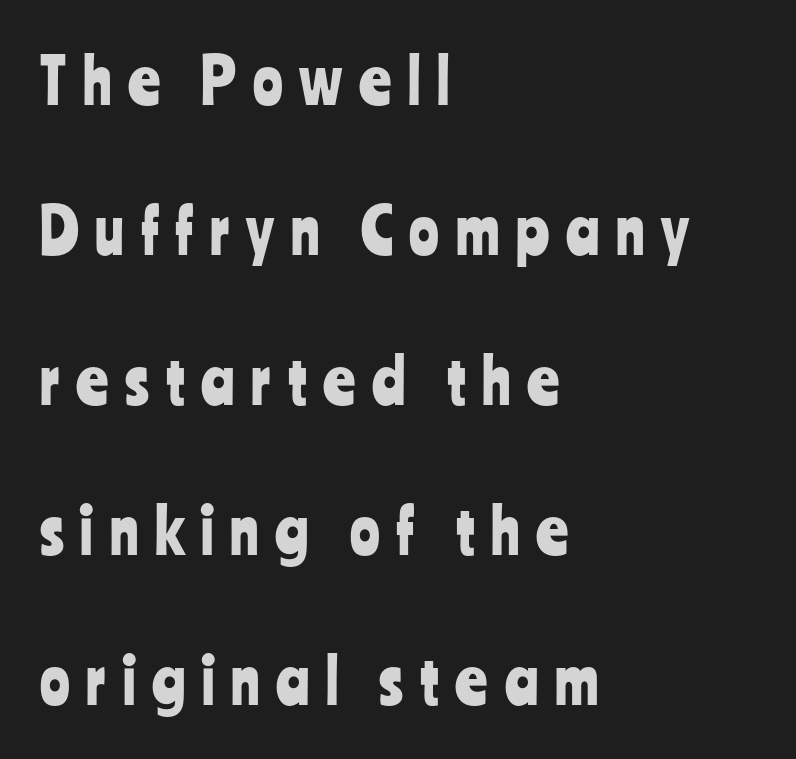
Q: Is the text italic (slanted)? A: No, it is upright.
Q: Is the typeface a serif or a sans-serif typeface? A: Sans-serif.
Q: Is the text underlined? A: No.
Q: How is the paragraph aligned? A: Left-aligned.
Q: Is the spacing between letters normal or unusually wide? A: Unusually wide.
Q: Is the spacing between lines tight, normal or loose? A: Loose.
Q: Width (condensed, normal, or wide)? A: Condensed.
Q: Stroke contrast? A: Low.
Q: x-height? A: Medium.
Q: Monospaced? A: No.
